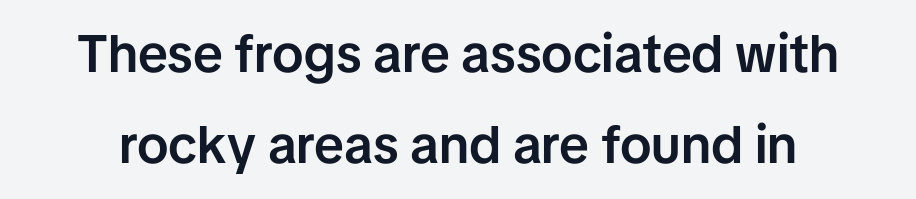
Q: Is the text bold? A: Semi-bold.
Q: Is the text italic (slanted)? A: No, it is upright.
Q: Is the typeface a serif or a sans-serif typeface? A: Sans-serif.
Q: Is the text underlined? A: No.
Q: Is the spacing between letters normal or unusually wide? A: Normal.
Q: Width (condensed, normal, or wide)? A: Normal.
Q: Stroke contrast? A: Low.
Q: x-height? A: Medium.
Q: Monospaced? A: No.
